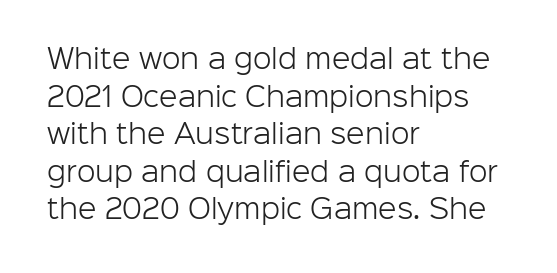
Notice how the stems are strictly vertical — no italics here. A bare baseline throughout the passage. Inter-character spacing is left at the font's built-in metrics. Vertical spacing — default. The ragged edge is on the right, which tells us the setting is flush left. The font sits on the lighter half of the weight spectrum, regular included.
